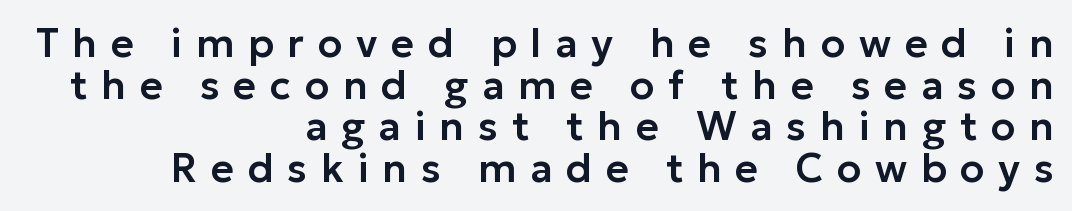
Q: Is the text italic (slanted)? A: No, it is upright.
Q: Is the typeface a serif or a sans-serif typeface? A: Sans-serif.
Q: Is the text underlined? A: No.
Q: How is the paragraph aligned? A: Right-aligned.
Q: Is the spacing between letters normal or unusually wide? A: Unusually wide.
Q: Is the spacing between lines tight, normal or loose? A: Tight.
Q: Width (condensed, normal, or wide)? A: Normal.
Q: Stroke contrast? A: Low.
Q: x-height? A: Medium.
Q: Monospaced? A: No.
